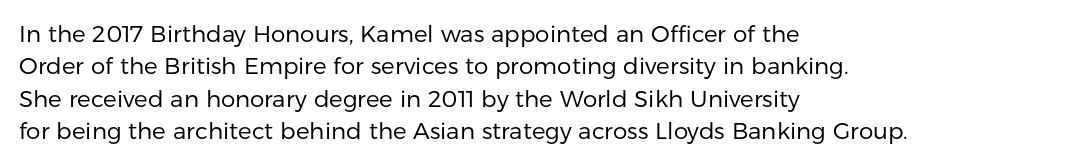
The image shows 23 px text type, upright; set left-aligned, normal line spacing (1.41x), normal letter spacing, not underlined.
